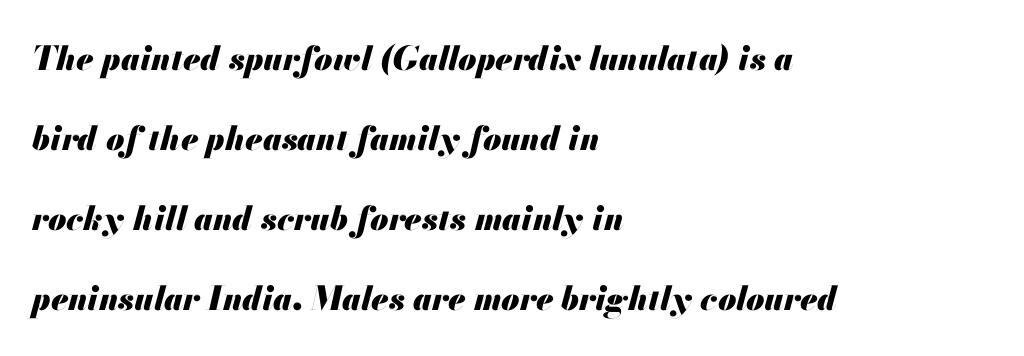
Q: Is the text bold? A: Yes.
Q: Is the text italic (slanted)? A: Yes, it leans right by about 13 degrees.
Q: Is the text underlined? A: No.
Q: How is the paragraph aligned? A: Left-aligned.
Q: Is the spacing between letters normal or unusually wide? A: Normal.
Q: Is the spacing between lines tight, normal or loose? A: Loose.
Q: Width (condensed, normal, or wide)? A: Normal.
Q: Stroke contrast? A: Medium.
Q: x-height? A: Small.
Q: Monospaced? A: No.
